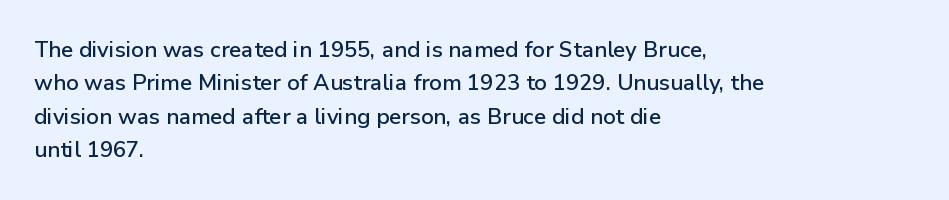
Q: Is the text italic (slanted)? A: No, it is upright.
Q: Is the text underlined? A: No.
Q: How is the paragraph aligned? A: Left-aligned.
Q: Is the spacing between letters normal or unusually wide? A: Normal.
Q: Is the spacing between lines tight, normal or loose? A: Normal.
